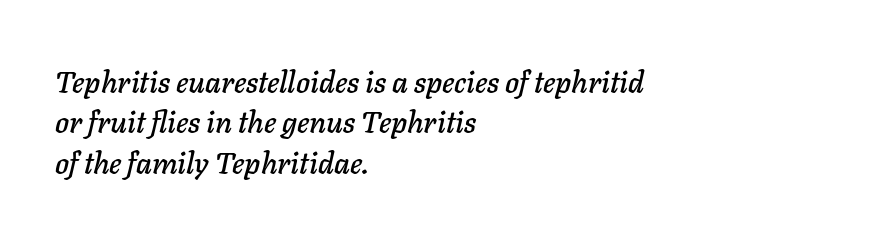
Nobody touched the tracking dial on this one. The text carries the slant typical of an italic or oblique font. If you drew a ruler down the left edge, every line would touch it. The rows are spaced the way most documents space them.
